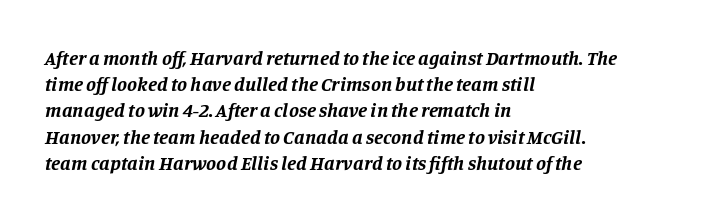
The image shows 20 px bold type, italic (leaning right); set left-aligned, normal line spacing (1.31x), normal letter spacing, not underlined.
